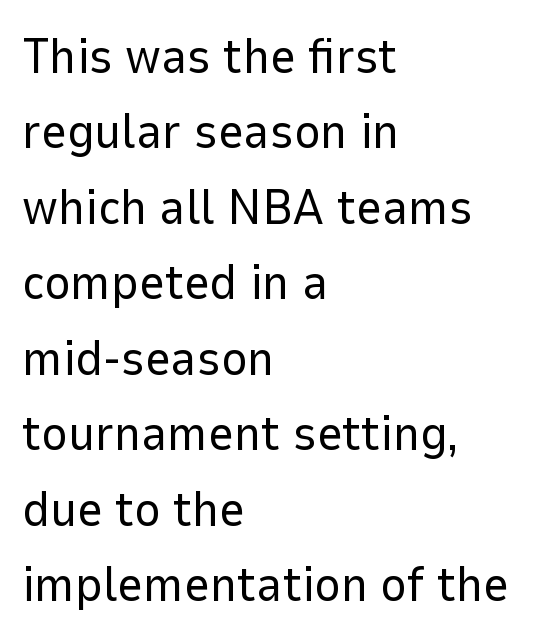
{"serif": "no", "italic": "no", "bold": "no", "weight": "regular", "width": "normal", "stroke_contrast": "low", "x_height": "medium", "monospaced": "no", "underline": "no", "align": "left", "line_spacing": "normal", "line_spacing_ratio": 1.51, "letter_spacing": "normal", "letter_spacing_em": 0.0, "glyph_px": 50}
